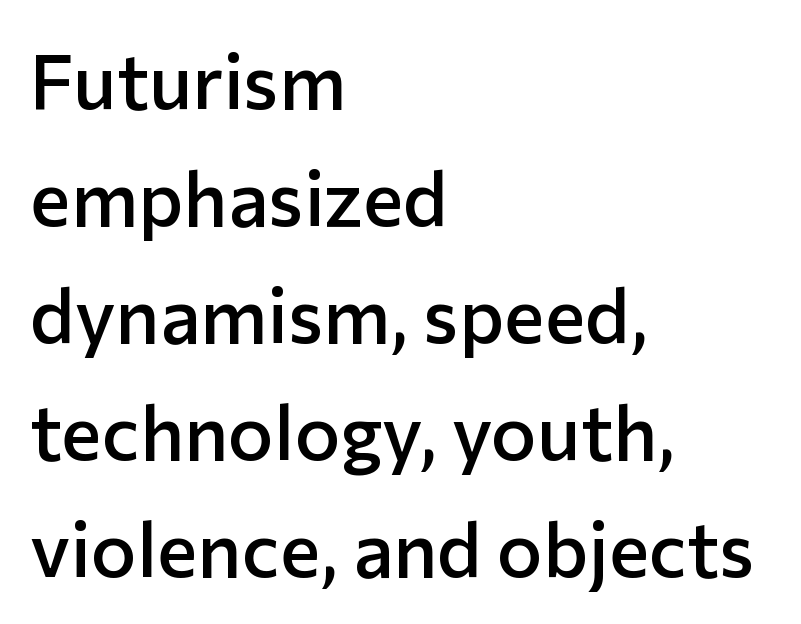
{"serif": "no", "italic": "no", "bold": "semi", "weight": "semibold", "width": "normal", "stroke_contrast": "low", "x_height": "medium", "monospaced": "no", "underline": "no", "align": "left", "line_spacing": "normal", "line_spacing_ratio": 1.52, "letter_spacing": "normal", "letter_spacing_em": 0.0, "glyph_px": 77}
